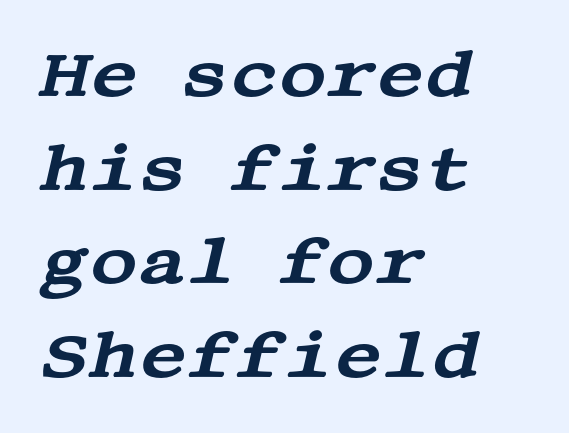
The image shows 66 px wide serif type, italic (leaning right); set left-aligned, normal line spacing (1.42x), normal letter spacing, not underlined; medium stroke contrast and a large x-height.
